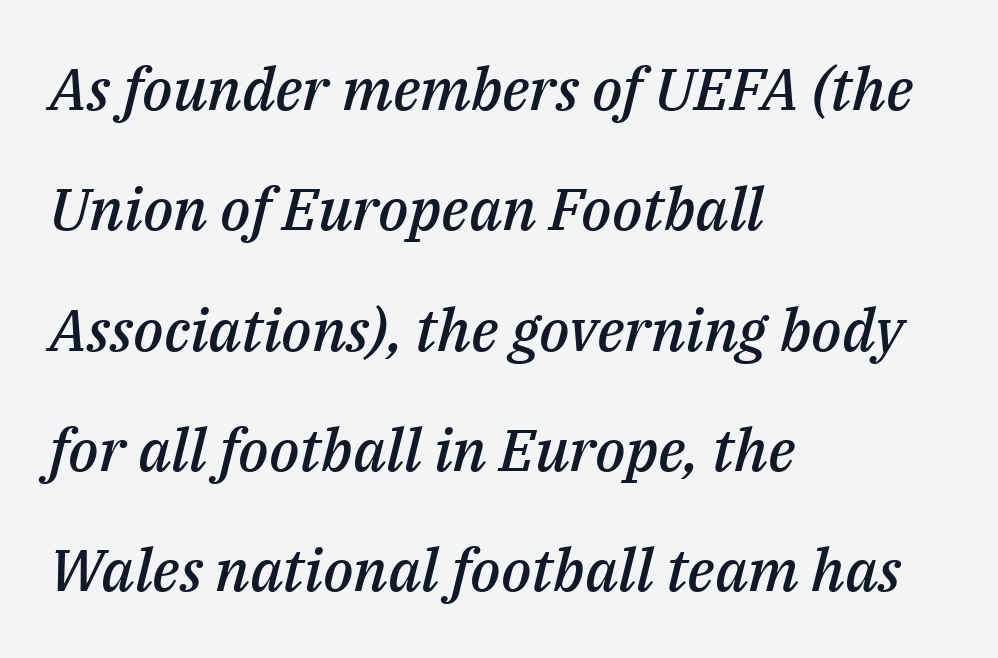
{"italic": "yes", "lean": "right", "slant_degrees": 14, "bold": "semi", "weight": "semibold", "width": "normal", "stroke_contrast": "medium", "x_height": "medium", "monospaced": "no", "underline": "no", "align": "left", "line_spacing": "loose", "line_spacing_ratio": 2.04, "letter_spacing": "normal", "letter_spacing_em": 0.0, "glyph_px": 59}
